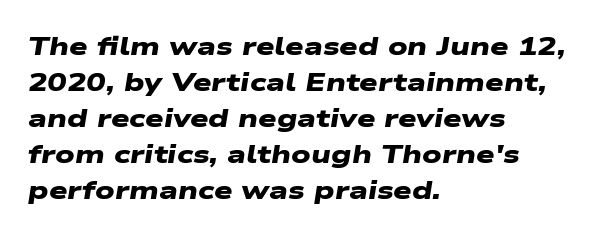
{"bold": "yes", "underline": "no", "align": "left", "line_spacing": "normal", "line_spacing_ratio": 1.38, "letter_spacing": "normal", "letter_spacing_em": 0.0, "glyph_px": 26}
